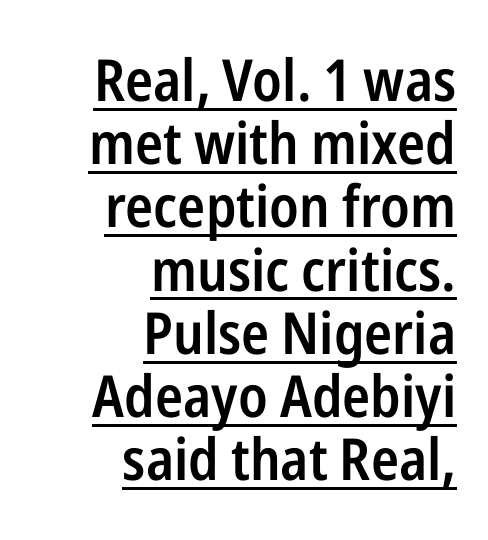
{"serif": "no", "italic": "no", "bold": "semi", "weight": "semibold", "width": "condensed", "stroke_contrast": "low", "x_height": "medium", "monospaced": "no", "underline": "yes", "align": "right", "line_spacing": "tight", "line_spacing_ratio": 1.09, "letter_spacing": "normal", "letter_spacing_em": 0.0, "glyph_px": 58}
